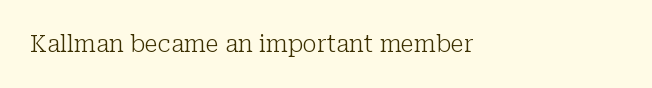
No word sits above an underline. The lettering stays uniformly vertical, giving the passage a roman look. Does extra space separate the letters? No, they use regular spacing. Compared with a centered layout, this one pins lines to the left instead.
